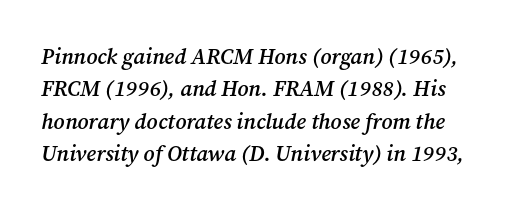
Slant detected: the letters are inclined. Every letter is mildly thick-stroked: semibold rather than bold. The vertical gap from one line to the next is medium. The specimen omits any rule beneath the text block's lines. The letterforms sit shoulder to shoulder at normal distance.
